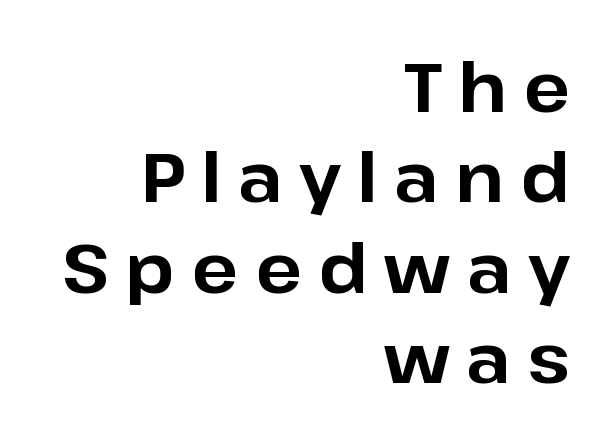
The image shows 68 px bold sans-serif type, upright; set right-aligned, normal line spacing (1.33x), unusually wide letter spacing (+0.24 em), not underlined; low stroke contrast and a medium x-height.
